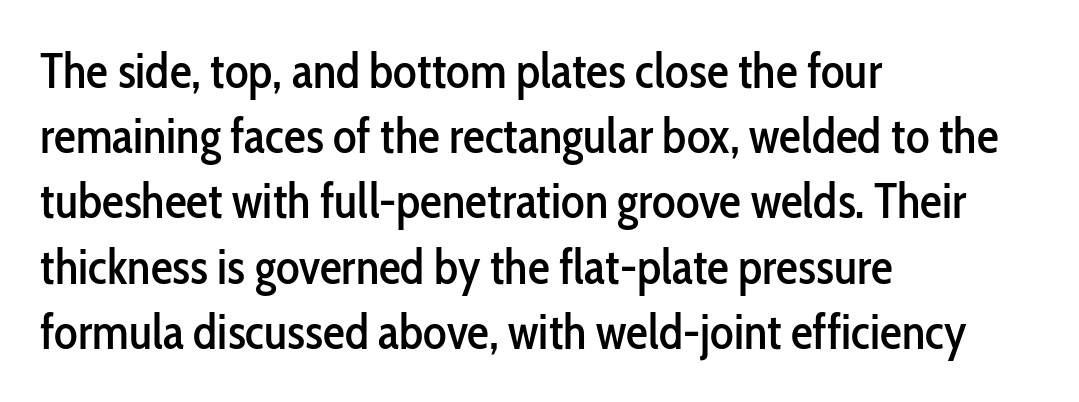
Q: Is the text italic (slanted)? A: No, it is upright.
Q: Is the typeface a serif or a sans-serif typeface? A: Sans-serif.
Q: Is the text underlined? A: No.
Q: How is the paragraph aligned? A: Left-aligned.
Q: Is the spacing between letters normal or unusually wide? A: Normal.
Q: Is the spacing between lines tight, normal or loose? A: Normal.
Q: Width (condensed, normal, or wide)? A: Condensed.
Q: Stroke contrast? A: Low.
Q: x-height? A: Medium.
Q: Monospaced? A: No.
